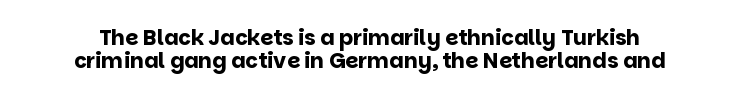
The image shows 21 px bold type, upright; set tight line spacing (1.11x), normal letter spacing, not underlined.
